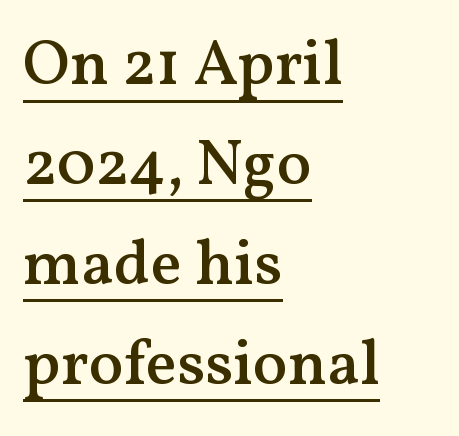
{"serif": "yes", "italic": "no", "bold": "semi", "weight": "semibold", "width": "normal", "stroke_contrast": "medium", "x_height": "medium", "monospaced": "no", "underline": "yes", "align": "left", "line_spacing": "normal", "line_spacing_ratio": 1.56, "letter_spacing": "normal", "letter_spacing_em": 0.0, "glyph_px": 64}
